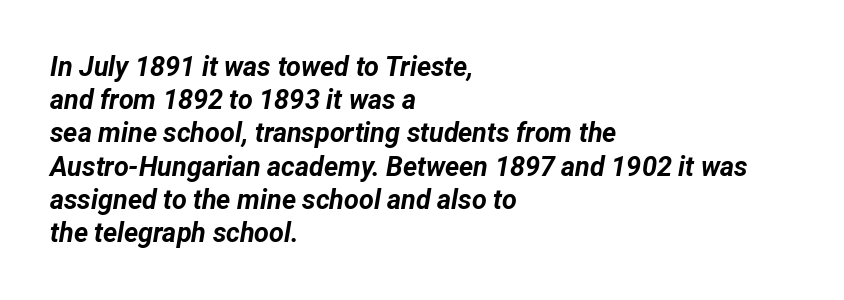
The image shows 27 px bold type, italic (leaning right); set left-aligned, line spacing 1.23x, normal letter spacing, not underlined.
